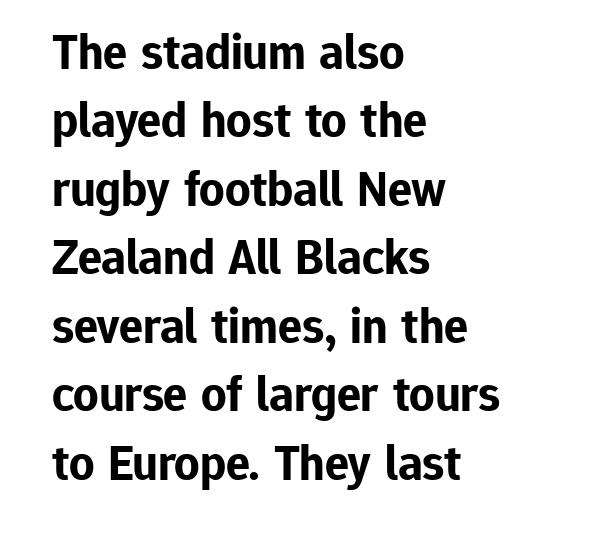
Q: Is the text bold? A: Yes.
Q: Is the text italic (slanted)? A: No, it is upright.
Q: Is the typeface a serif or a sans-serif typeface? A: Sans-serif.
Q: Is the text underlined? A: No.
Q: How is the paragraph aligned? A: Left-aligned.
Q: Is the spacing between letters normal or unusually wide? A: Normal.
Q: Is the spacing between lines tight, normal or loose? A: Normal.
Q: Width (condensed, normal, or wide)? A: Normal.
Q: Stroke contrast? A: Low.
Q: x-height? A: Medium.
Q: Monospaced? A: No.
